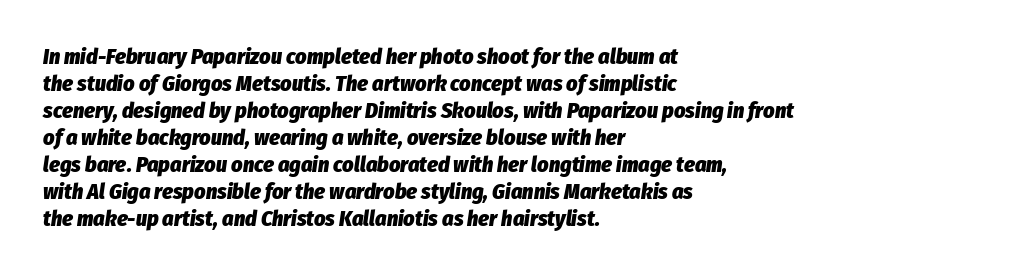
This rendering leaves character spacing at its baseline value. The text block is weighted toward the left margin, trailing off unevenly rightward. Letters rest on an invisible, unmarked baseline. Compared with ordinary roman type, these characters are visibly tilted. Typesetter's note: full bold, strokes at maximum text heaviness.
